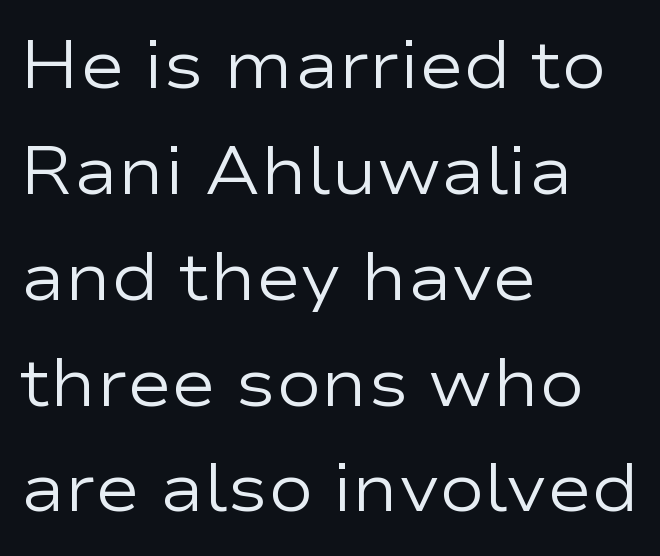
The image shows 67 px regular-weight, wide sans-serif type, upright; set left-aligned, normal line spacing (1.58x), normal letter spacing, not underlined; low stroke contrast and a medium x-height.
